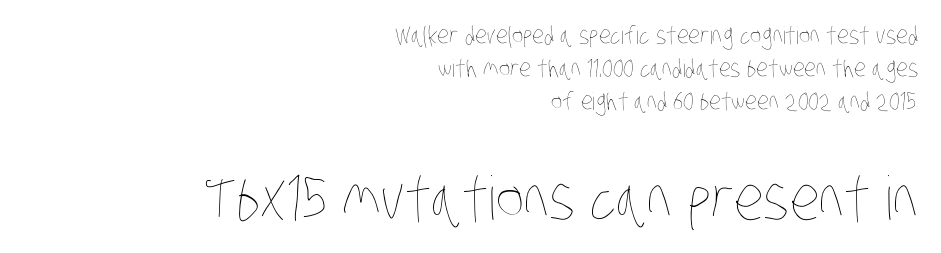
{"bold": "no", "weight": "thin", "width": "condensed", "stroke_contrast": "low", "x_height": "large", "monospaced": "no", "underline": "no", "align": "right", "line_spacing": "normal", "line_spacing_ratio": 1.37, "letter_spacing": "normal", "letter_spacing_em": 0.0, "larger_block": "second", "size_ratio": 2.5, "glyph_px": 60}
